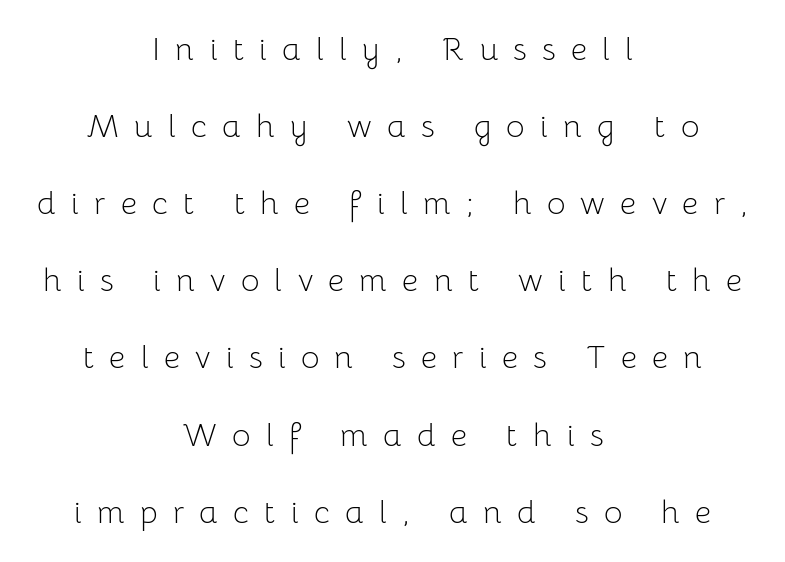
The image shows 32 px light sans-serif type, upright; set centered, loose line spacing (2.41x), unusually wide letter spacing (+0.48 em), not underlined; low stroke contrast and a medium x-height.
